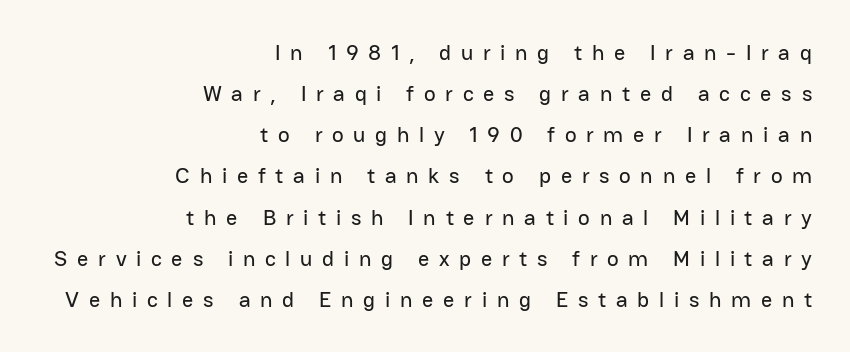
The image shows 22 px text type, upright; set right-aligned, line spacing 1.87x, unusually wide letter spacing (+0.44 em), not underlined.
